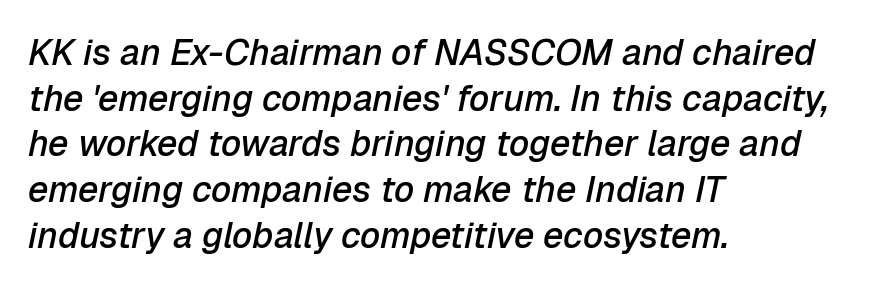
{"italic": "yes", "lean": "right", "slant_degrees": 12, "bold": "semi", "weight": "semibold", "width": "normal", "stroke_contrast": "low", "x_height": "medium", "monospaced": "no", "underline": "no", "align": "left", "line_spacing": "normal", "line_spacing_ratio": 1.27, "letter_spacing": "normal", "letter_spacing_em": 0.0, "glyph_px": 36}
